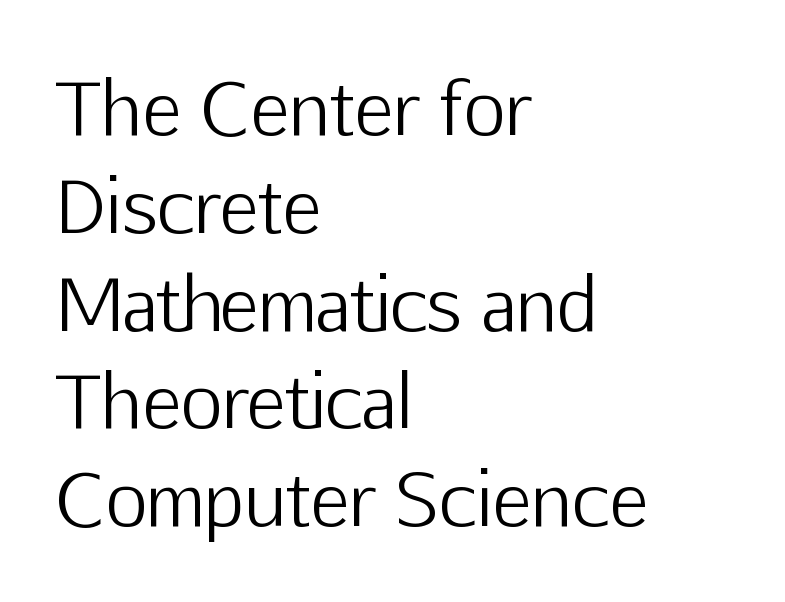
Q: Is the text bold? A: No.
Q: Is the text italic (slanted)? A: No, it is upright.
Q: Is the typeface a serif or a sans-serif typeface? A: Sans-serif.
Q: Is the text underlined? A: No.
Q: How is the paragraph aligned? A: Left-aligned.
Q: Is the spacing between letters normal or unusually wide? A: Normal.
Q: Is the spacing between lines tight, normal or loose? A: Normal.
Q: Width (condensed, normal, or wide)? A: Normal.
Q: Stroke contrast? A: Low.
Q: x-height? A: Medium.
Q: Monospaced? A: No.
